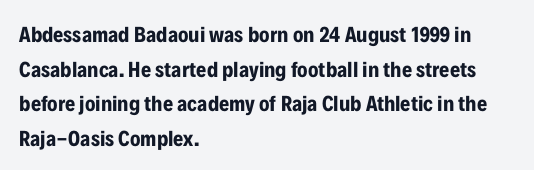
The image shows 22 px bold type, upright; set left-aligned, normal line spacing (1.57x), normal letter spacing, not underlined.
